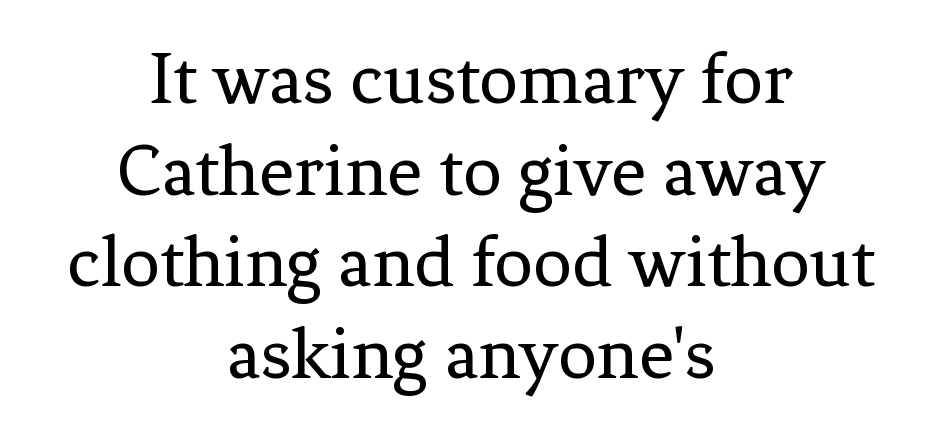
This is not heavy type; no bold has been used. Here the glyphs are tracked normally, forming tight word shapes. The string is rendered with underlining switched off. Upright lettering throughout. A serif font was chosen for this passage.
